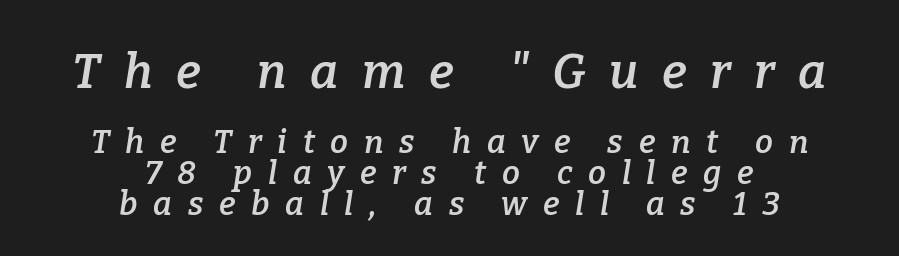
Caption: semibold face, moderately heavy strokes. You could barely slide anything between these rows. Italic? Definitely — the glyphs are oblique. Is the block centered? Yes — each line is placed symmetrically about the middle.
